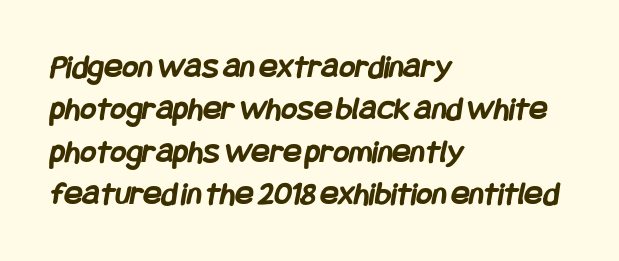
The image shows 34 px semibold, condensed sans-serif type; set left-aligned, normal line spacing (1.25x), normal letter spacing, not underlined; low stroke contrast and a large x-height.
